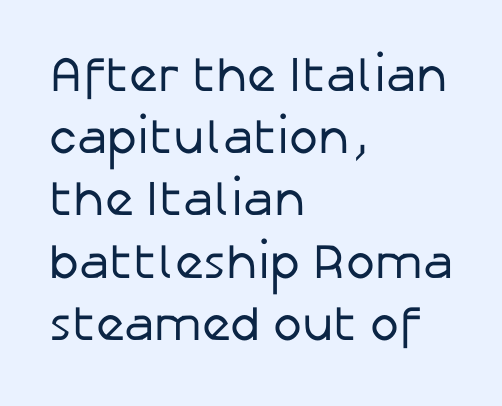
You can tell it's not italic because the verticals are truly vertical. The passage shown is typeset with a sans-serif family. You could call the tracking neutral — neither tight nor loose. These lines sit exactly where default settings would place them. Unbolded letterforms with no extra heft.
